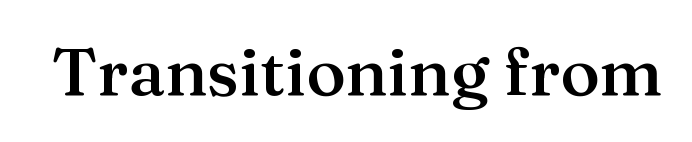
Posture: vertical. Spacing verdict: proportional, widths tailored to each character. A clean baseline with only descenders dipping below it. Weight: semibold (demi). Letter spacing: default. The characters display serif detailing at their extremities.
